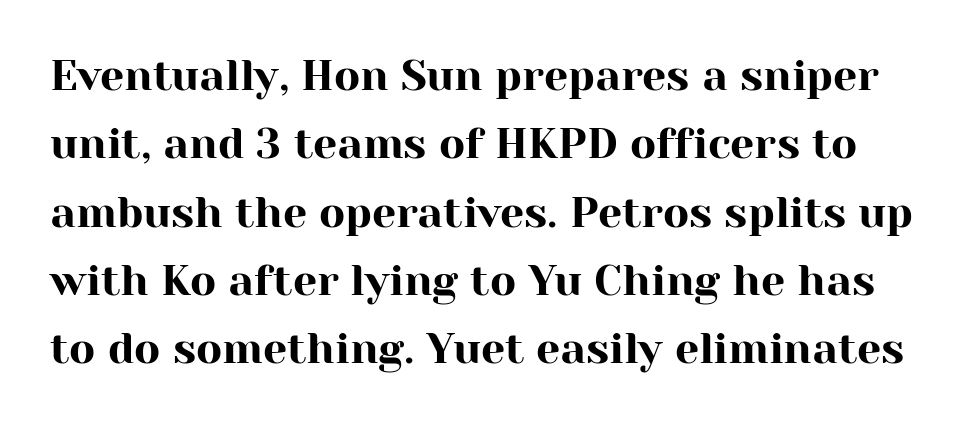
The image shows 43 px serif type, upright; set normal line spacing (1.59x), normal letter spacing, not underlined; high stroke contrast and a medium x-height.
